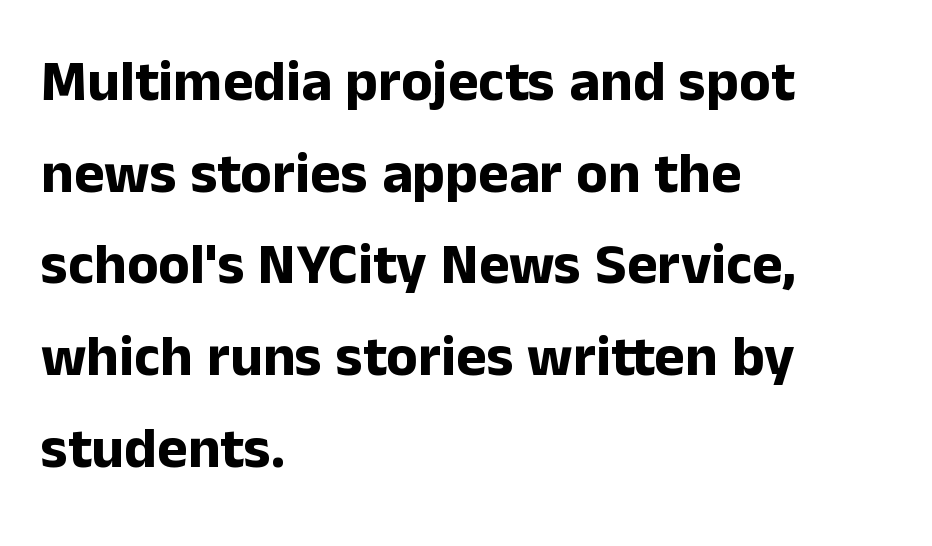
Q: Is the text bold? A: Yes.
Q: Is the text italic (slanted)? A: No, it is upright.
Q: Is the typeface a serif or a sans-serif typeface? A: Sans-serif.
Q: Is the text underlined? A: No.
Q: How is the paragraph aligned? A: Left-aligned.
Q: Is the spacing between letters normal or unusually wide? A: Normal.
Q: Is the spacing between lines tight, normal or loose? A: Normal.
Q: Width (condensed, normal, or wide)? A: Normal.
Q: Stroke contrast? A: Low.
Q: x-height? A: Medium.
Q: Monospaced? A: No.
